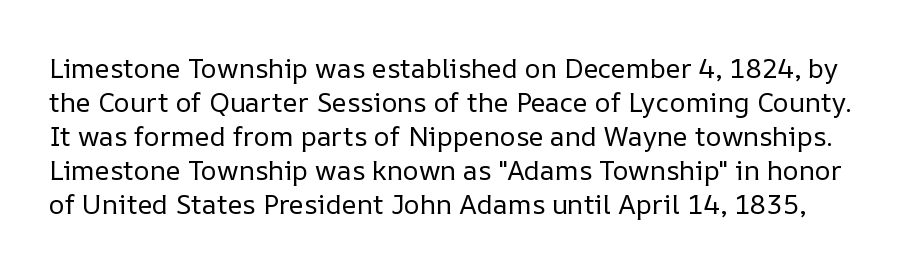
The foot of each line stays bare and open. Stems and bowls with no extra thickness — not bold. The space between consecutive lines is moderate. Posture: straight, roman, zero tilt.
